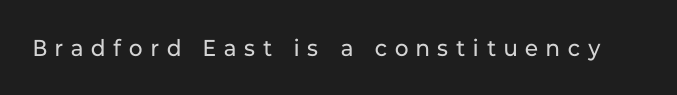
The image shows 23 px text type, upright; set unusually wide letter spacing (+0.35 em), not underlined.
